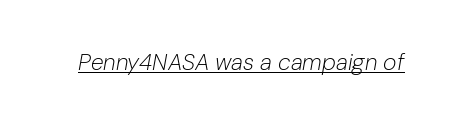
{"italic": "yes", "lean": "right", "slant_degrees": 10, "bold": "no", "underline": "yes", "letter_spacing": "normal", "letter_spacing_em": 0.0, "glyph_px": 23}
